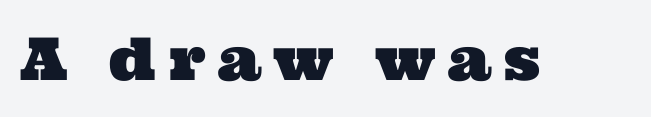
Q: Is the typeface a serif or a sans-serif typeface? A: Serif.
Q: Is the text underlined? A: No.
Q: Is the spacing between letters normal or unusually wide? A: Unusually wide.
Q: Width (condensed, normal, or wide)? A: Wide.
Q: Stroke contrast? A: Medium.
Q: x-height? A: Medium.
Q: Monospaced? A: No.
